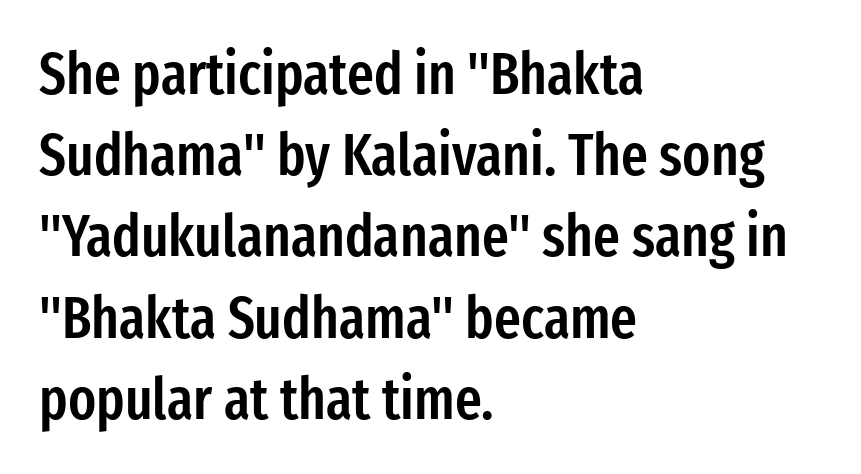
Normally led — the rows are evenly, conventionally spaced. You could not count columns in this text — the font is proportionally spaced. The typeface chosen for these lines omits serifs. Does the weight exceed regular? Yes, but only to semibold.
